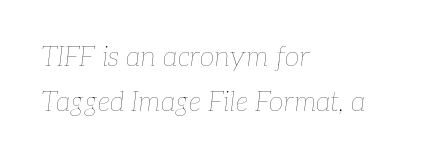
The text carries the slant typical of an italic or oblique font. The letterforms sit at book weight or below. Descenders are the only things crossing below the line. Line beginnings align vertically; line endings do not.
